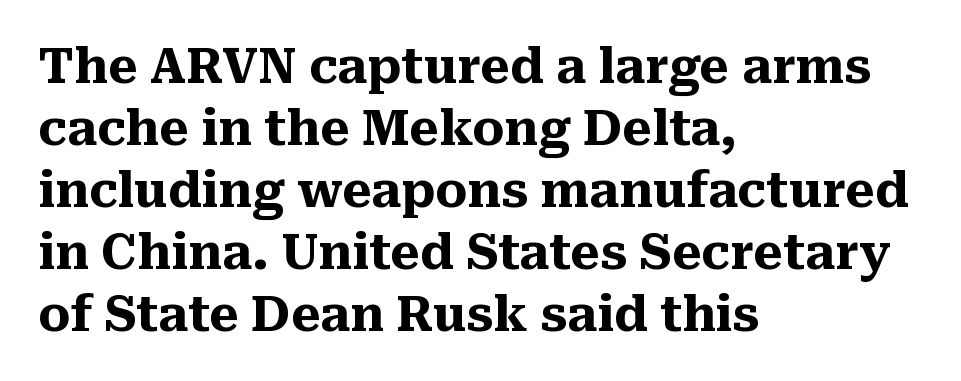
Students, note that the glyphs here touch the page at normal intervals. Looks like regular typesetting: each glyph gets only the width it needs. Type without underlining. Reading down the column, the eye jumps a familiar distance to each next line. Short and long lines alike share a common starting point at left.
